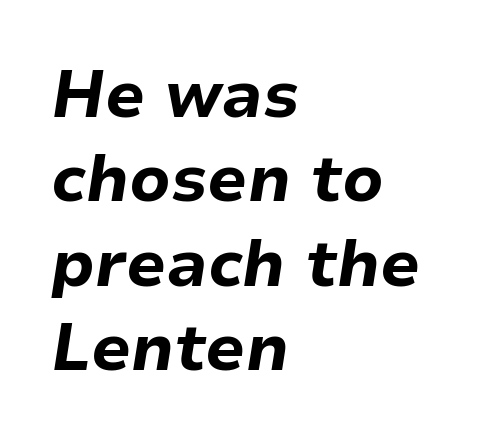
Q: Is the text bold? A: Yes.
Q: Is the text italic (slanted)? A: Yes, it leans right by about 9 degrees.
Q: Is the text underlined? A: No.
Q: How is the paragraph aligned? A: Left-aligned.
Q: Is the spacing between letters normal or unusually wide? A: Normal.
Q: Is the spacing between lines tight, normal or loose? A: Normal.
Q: Width (condensed, normal, or wide)? A: Normal.
Q: Stroke contrast? A: Low.
Q: x-height? A: Medium.
Q: Monospaced? A: No.
